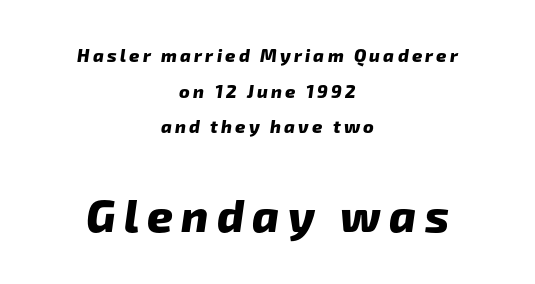
One glance says open: line gaps are wider than usual. Beneath every word, the page is bare. Does the bottom block carry the larger type? Yes, it does. The text was rendered using a sans face with plain stroke endings. I'd describe the lettering as bold — thick and assertive.
